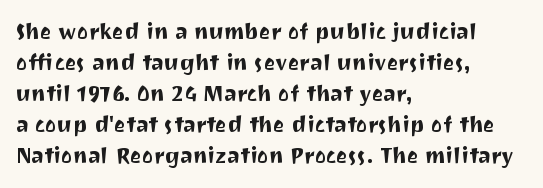
{"italic": "no", "underline": "no", "align": "left", "line_spacing": "normal", "line_spacing_ratio": 1.41, "letter_spacing": "normal", "letter_spacing_em": 0.0, "glyph_px": 22}
